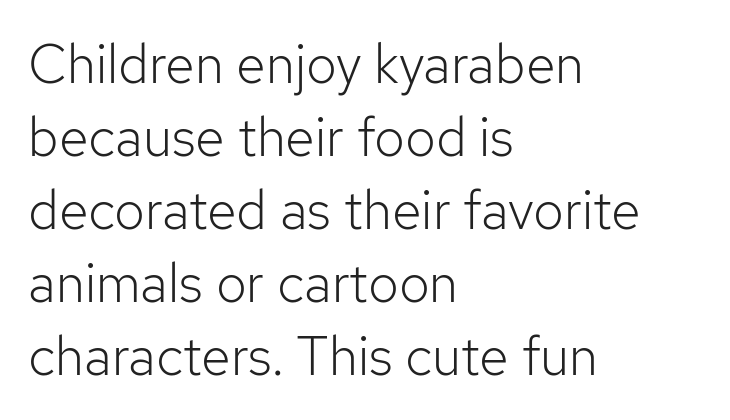
Q: Is the text bold? A: No.
Q: Is the text italic (slanted)? A: No, it is upright.
Q: Is the typeface a serif or a sans-serif typeface? A: Sans-serif.
Q: Is the text underlined? A: No.
Q: How is the paragraph aligned? A: Left-aligned.
Q: Is the spacing between letters normal or unusually wide? A: Normal.
Q: Is the spacing between lines tight, normal or loose? A: Normal.
Q: Width (condensed, normal, or wide)? A: Normal.
Q: Stroke contrast? A: Low.
Q: x-height? A: Medium.
Q: Monospaced? A: No.
